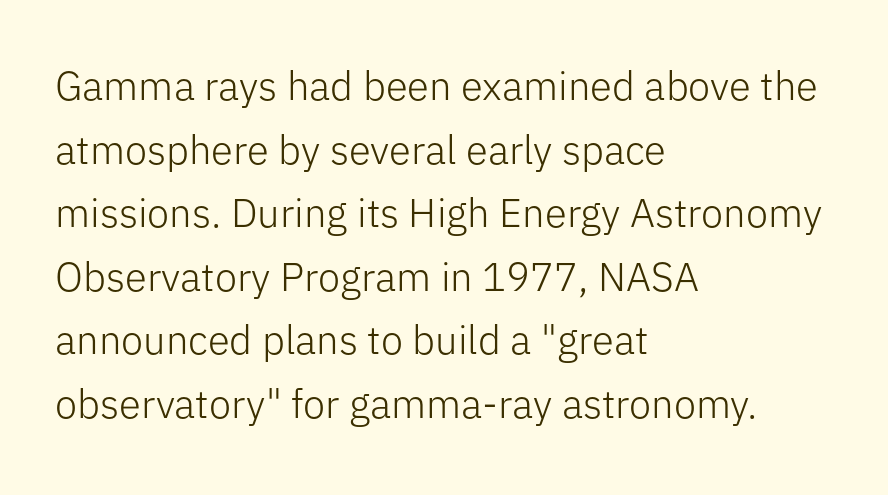
The image shows 40 px light sans-serif type, upright; set left-aligned, normal line spacing (1.59x), normal letter spacing, not underlined; low stroke contrast and a medium x-height.
